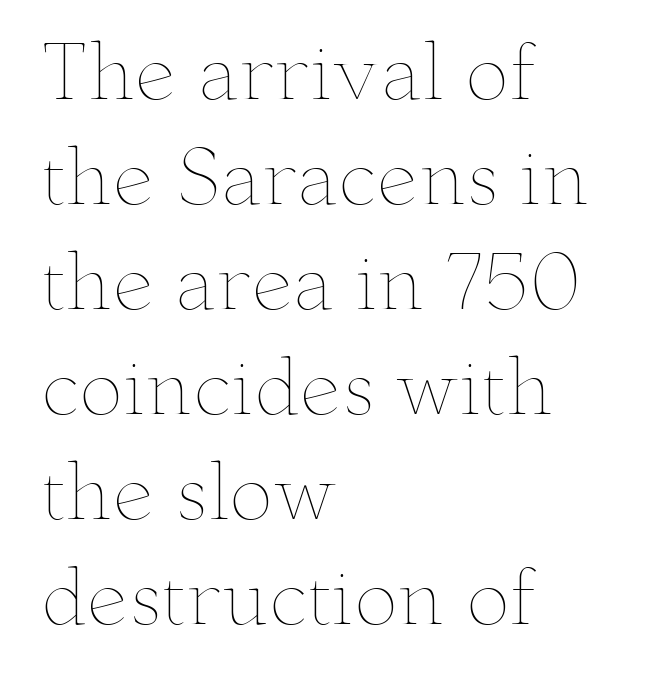
This sample uses an upright cut, with every glyph sitting square on the baseline. Notice how descenders clear the ascenders below comfortably — that's standard leading. A typesetter would call this proportional, since set widths differ per character. Stroke thickness stays within the range of a standard reading face or lighter.
